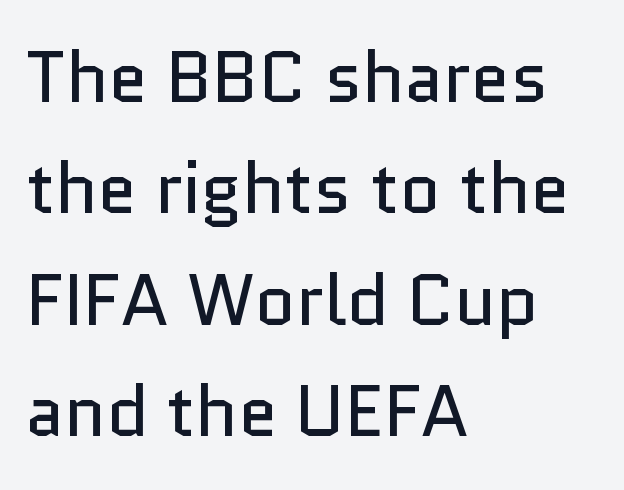
Q: Is the text bold? A: No.
Q: Is the text italic (slanted)? A: No, it is upright.
Q: Is the typeface a serif or a sans-serif typeface? A: Sans-serif.
Q: Is the text underlined? A: No.
Q: How is the paragraph aligned? A: Left-aligned.
Q: Is the spacing between letters normal or unusually wide? A: Normal.
Q: Is the spacing between lines tight, normal or loose? A: Normal.
Q: Width (condensed, normal, or wide)? A: Normal.
Q: Stroke contrast? A: Low.
Q: x-height? A: Medium.
Q: Monospaced? A: No.
